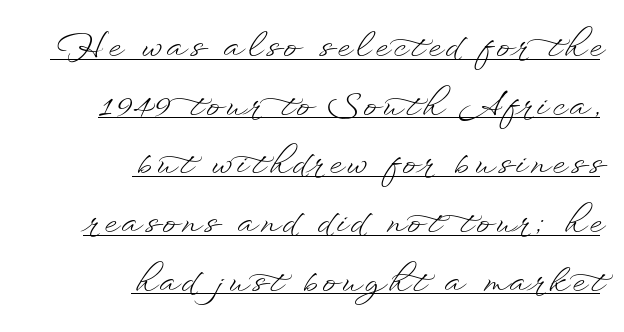
Q: Is the text bold? A: No.
Q: Is the text italic (slanted)? A: Yes.
Q: Is the text underlined? A: Yes.
Q: How is the paragraph aligned? A: Right-aligned.
Q: Width (condensed, normal, or wide)? A: Wide.
Q: Stroke contrast? A: Low.
Q: x-height? A: Small.
Q: Monospaced? A: No.
